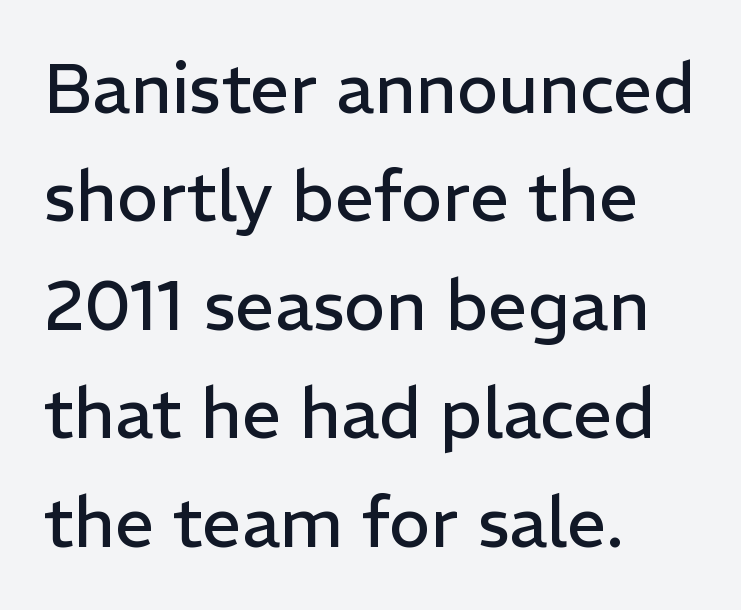
The image shows 70 px regular-weight sans-serif type, upright; set left-aligned, normal line spacing (1.55x), normal letter spacing, not underlined; low stroke contrast and a medium x-height.
